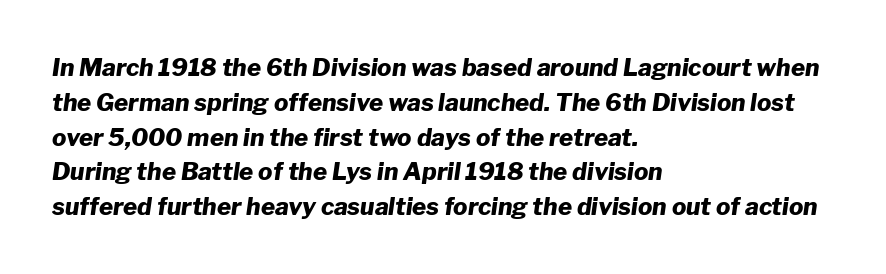
Inter-character spacing is left at the font's built-in metrics. A typesetter would mark this as italic. Summary of weight: heavy, a full bold. A normal amount of white space separates one row of letters from the next.
